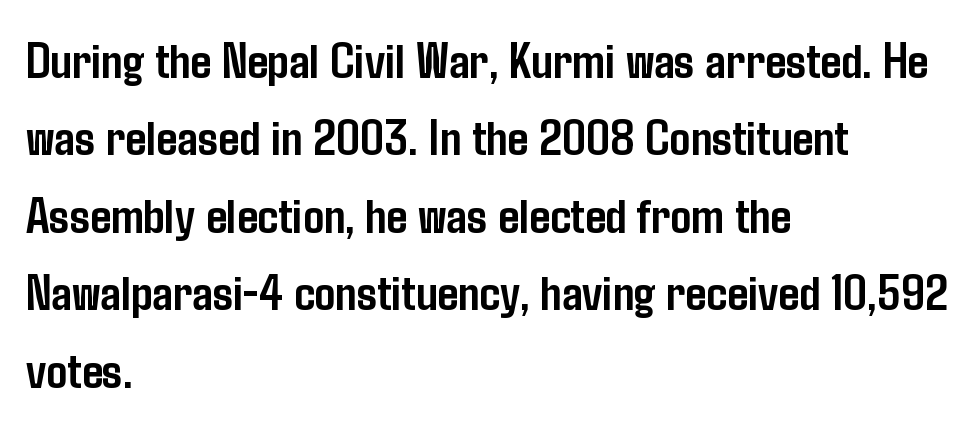
Summary of weight: heavy, a full bold. A roman cut, with each character standing at attention. Is this a fixed-width face? No — the glyphs have proportional, varying widths. Quick note: underline off.
